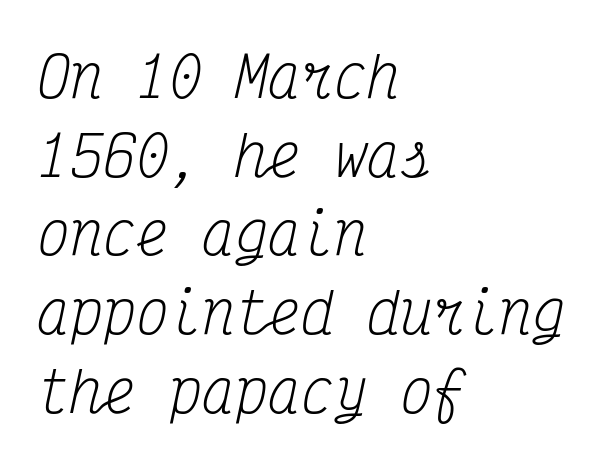
Q: Is the text bold? A: No.
Q: Is the text italic (slanted)? A: Yes, it leans right by about 12 degrees.
Q: Is the typeface a serif or a sans-serif typeface? A: Serif.
Q: Is the text underlined? A: No.
Q: How is the paragraph aligned? A: Left-aligned.
Q: Is the spacing between letters normal or unusually wide? A: Normal.
Q: Is the spacing between lines tight, normal or loose? A: Normal.
Q: Width (condensed, normal, or wide)? A: Condensed.
Q: Stroke contrast? A: Medium.
Q: x-height? A: Medium.
Q: Monospaced? A: Yes.
